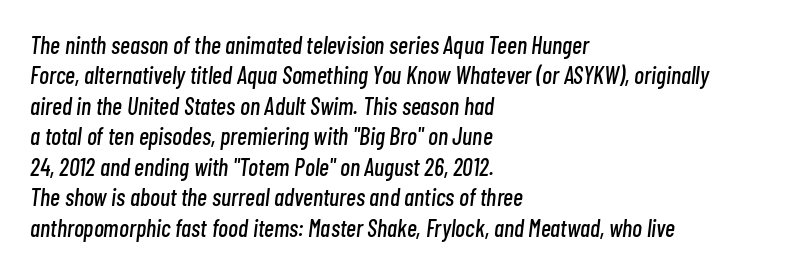
Quick note: underline off. This sample uses an oblique cut, with every glyph tilted off the vertical. A typesetter would call this zero additional tracking. One-word summary of the alignment: left.
